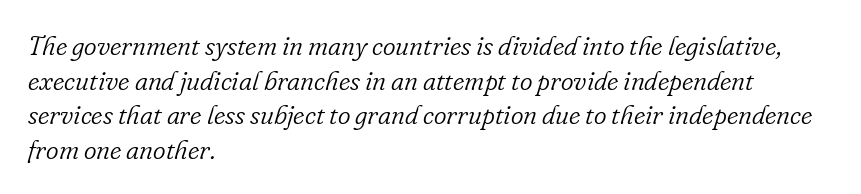
Q: Is the text bold? A: No.
Q: Is the text italic (slanted)? A: Yes, it leans right by about 16 degrees.
Q: Is the text underlined? A: No.
Q: How is the paragraph aligned? A: Left-aligned.
Q: Is the spacing between letters normal or unusually wide? A: Normal.
Q: Is the spacing between lines tight, normal or loose? A: Normal.
